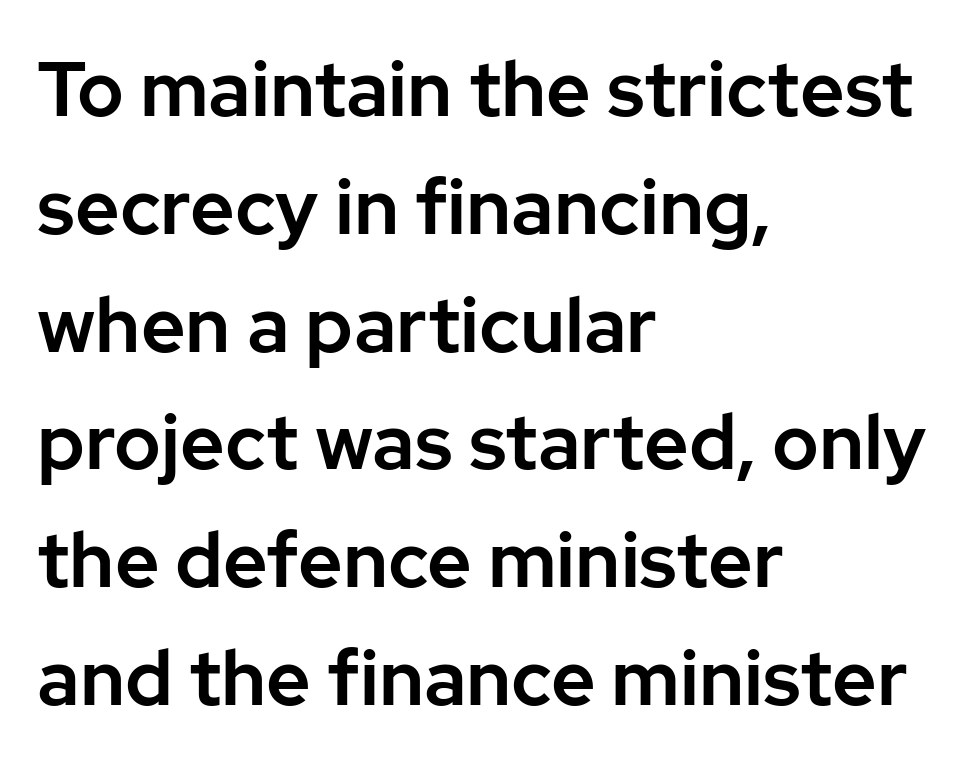
Q: Is the text italic (slanted)? A: No, it is upright.
Q: Is the typeface a serif or a sans-serif typeface? A: Sans-serif.
Q: Is the text underlined? A: No.
Q: How is the paragraph aligned? A: Left-aligned.
Q: Is the spacing between letters normal or unusually wide? A: Normal.
Q: Is the spacing between lines tight, normal or loose? A: Normal.
Q: Width (condensed, normal, or wide)? A: Normal.
Q: Stroke contrast? A: Low.
Q: x-height? A: Medium.
Q: Monospaced? A: No.
